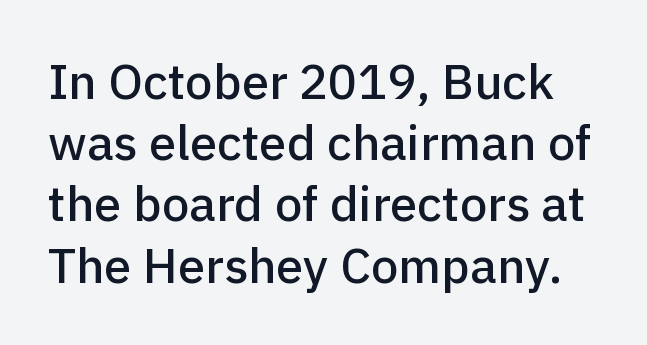
The image shows 49 px sans-serif type, upright; set normal line spacing (1.25x), normal letter spacing, not underlined; low stroke contrast and a medium x-height.
